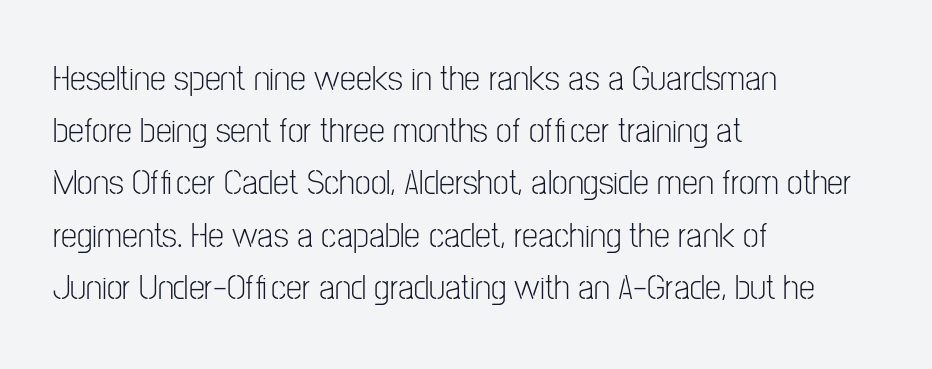
The image shows 36 px light, condensed sans-serif type, upright; set left-aligned, normal line spacing (1.45x), normal letter spacing, not underlined; low stroke contrast and a medium x-height.
